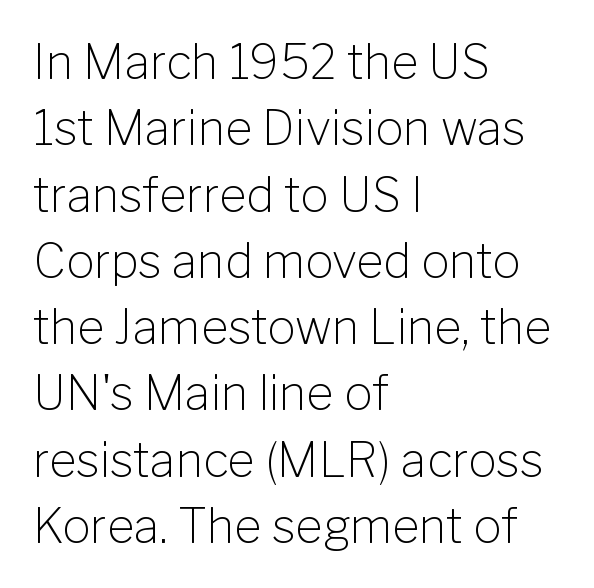
{"serif": "no", "italic": "no", "bold": "no", "weight": "light", "width": "normal", "stroke_contrast": "low", "x_height": "medium", "monospaced": "no", "underline": "no", "align": "left", "line_spacing": "normal", "line_spacing_ratio": 1.41, "letter_spacing": "normal", "letter_spacing_em": 0.0, "glyph_px": 47}
